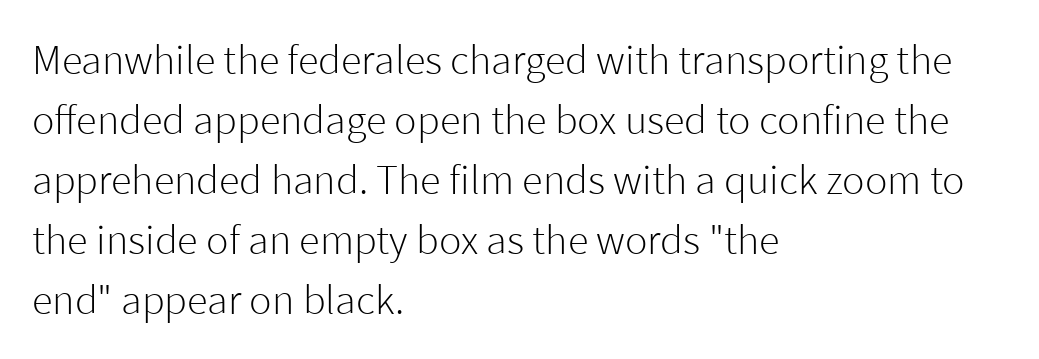
{"serif": "no", "italic": "no", "bold": "no", "weight": "light", "width": "normal", "stroke_contrast": "low", "x_height": "medium", "monospaced": "no", "underline": "no", "align": "left", "line_spacing": "normal", "line_spacing_ratio": 1.43, "letter_spacing": "normal", "letter_spacing_em": 0.0, "glyph_px": 42}
